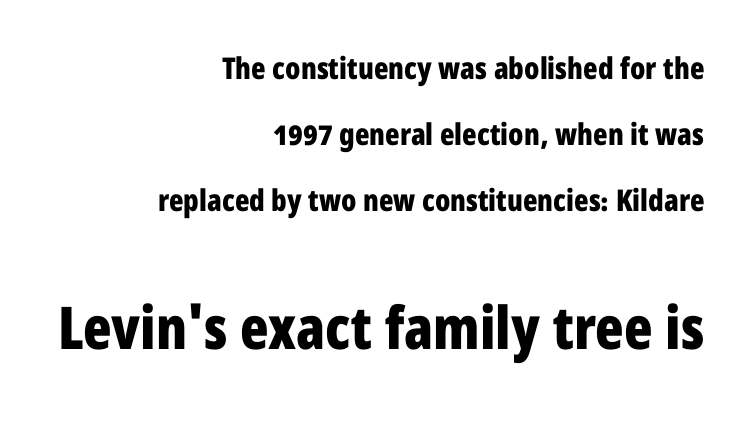
Q: Is the text bold? A: Yes.
Q: Is the text italic (slanted)? A: No, it is upright.
Q: Is the typeface a serif or a sans-serif typeface? A: Sans-serif.
Q: Is the text underlined? A: No.
Q: How is the paragraph aligned? A: Right-aligned.
Q: Is the spacing between letters normal or unusually wide? A: Normal.
Q: Is the spacing between lines tight, normal or loose? A: Loose.
Q: Which block of text is set in a larger size, the first (top) or the second (bottom)? A: The second (bottom) one.
Q: Width (condensed, normal, or wide)? A: Condensed.
Q: Stroke contrast? A: Low.
Q: x-height? A: Medium.
Q: Monospaced? A: No.
